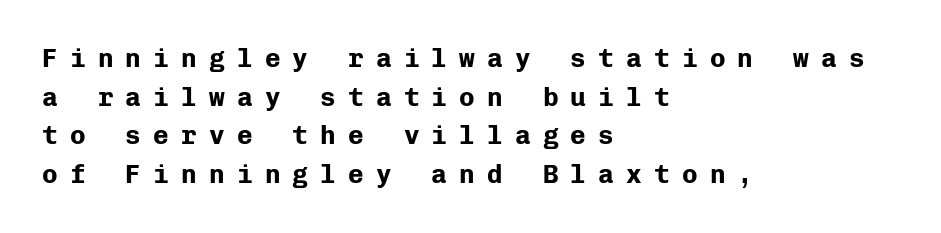
Check under the words: just untouched page. Upright lettering throughout. What's the leading like? Ordinary, nothing unusual. One-word summary of the alignment: left. Substantial extra tracking has been applied to these lines.
